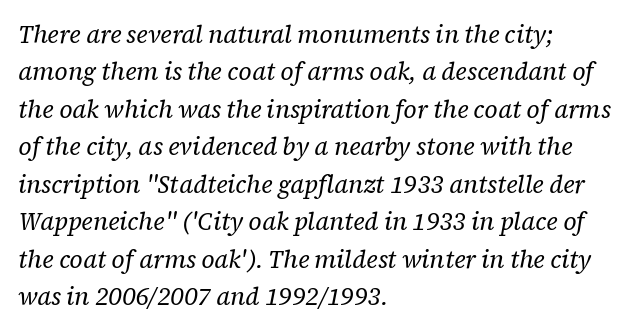
Q: Is the text bold? A: No.
Q: Is the text italic (slanted)? A: Yes, it leans right by about 12 degrees.
Q: Is the text underlined? A: No.
Q: How is the paragraph aligned? A: Left-aligned.
Q: Is the spacing between letters normal or unusually wide? A: Normal.
Q: Is the spacing between lines tight, normal or loose? A: Normal.
